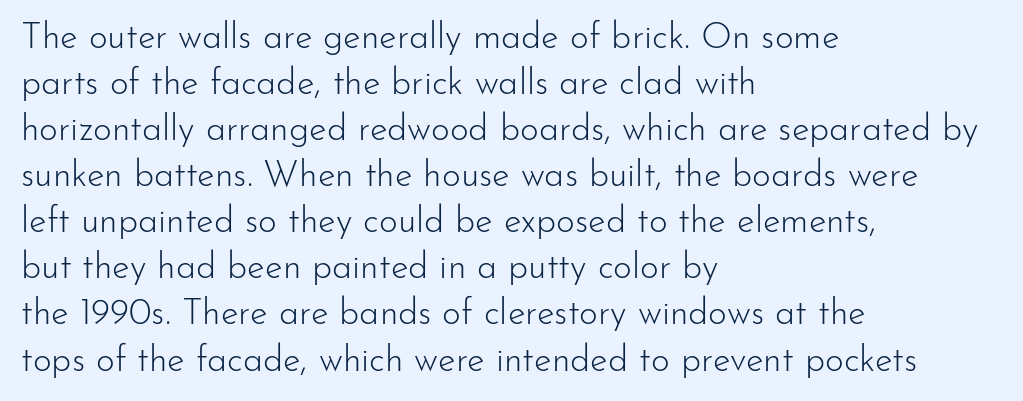
The image shows 36 px light sans-serif type, upright; set left-aligned, normal line spacing (1.28x), normal letter spacing, not underlined; low stroke contrast and a small x-height.
